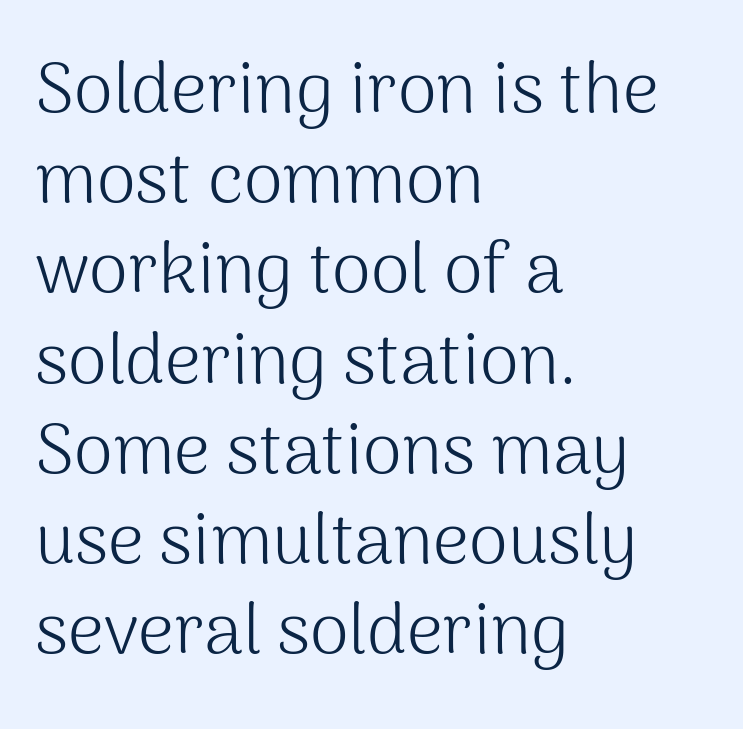
{"serif": "no", "italic": "no", "bold": "no", "weight": "light", "width": "normal", "stroke_contrast": "medium", "x_height": "medium", "monospaced": "no", "underline": "no", "align": "left", "line_spacing": "normal", "line_spacing_ratio": 1.27, "letter_spacing": "normal", "letter_spacing_em": 0.0, "glyph_px": 71}
